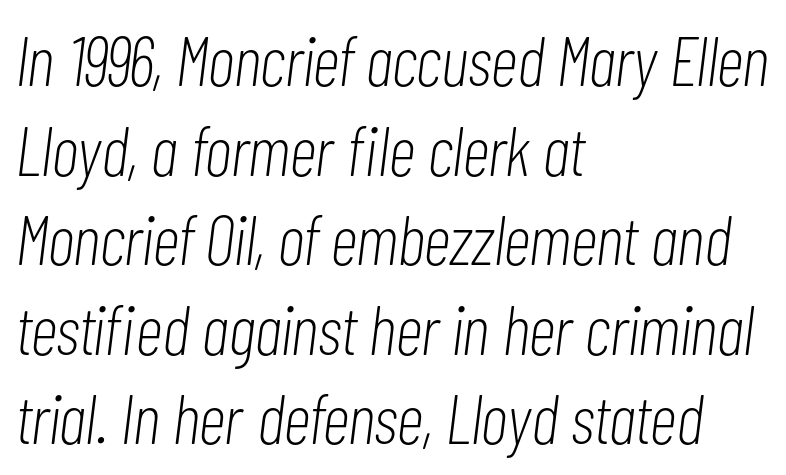
{"italic": "yes", "lean": "right", "slant_degrees": 7, "bold": "no", "weight": "light", "width": "condensed", "stroke_contrast": "low", "x_height": "medium", "monospaced": "no", "underline": "no", "align": "left", "line_spacing": "normal", "line_spacing_ratio": 1.28, "letter_spacing": "normal", "letter_spacing_em": 0.0, "glyph_px": 70}
